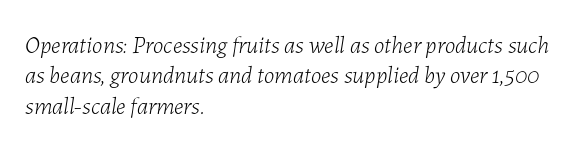
{"italic": "yes", "lean": "right", "slant_degrees": 7, "bold": "no", "underline": "no", "align": "left", "line_spacing": "normal", "line_spacing_ratio": 1.27, "letter_spacing": "normal", "letter_spacing_em": 0.0, "glyph_px": 24}
